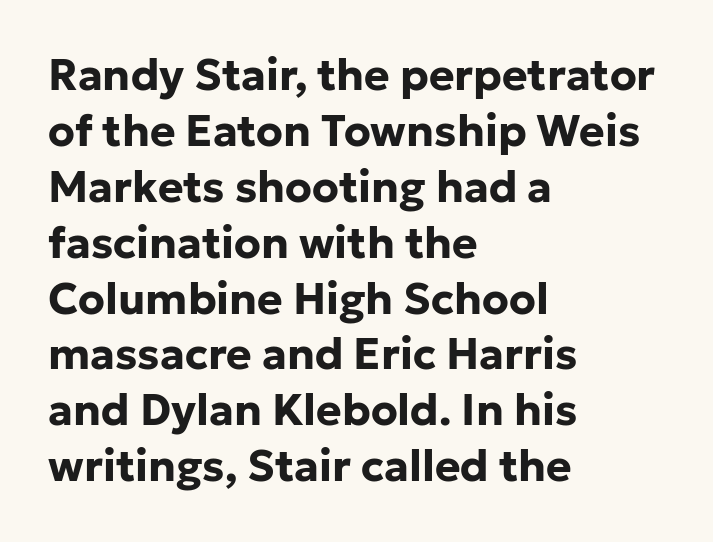
{"serif": "no", "italic": "no", "bold": "yes", "weight": "bold", "width": "normal", "stroke_contrast": "low", "x_height": "medium", "monospaced": "no", "underline": "no", "align": "left", "line_spacing": "normal", "line_spacing_ratio": 1.3, "letter_spacing": "normal", "letter_spacing_em": 0.0, "glyph_px": 43}
